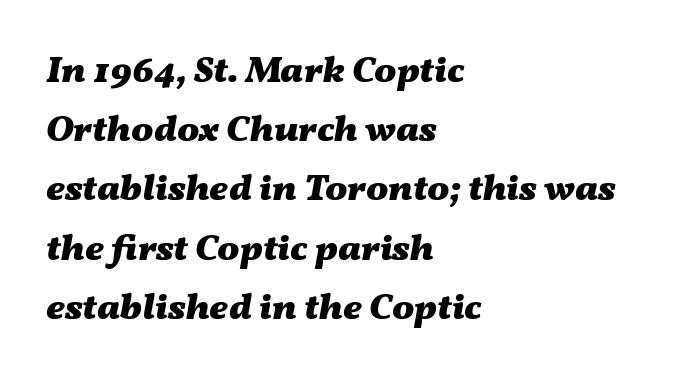
{"italic": "yes", "lean": "right", "slant_degrees": 11, "bold": "yes", "weight": "heavy", "width": "wide", "stroke_contrast": "medium", "x_height": "medium", "monospaced": "no", "underline": "no", "align": "left", "line_spacing": "normal", "line_spacing_ratio": 1.6, "letter_spacing": "normal", "letter_spacing_em": 0.0, "glyph_px": 37}
